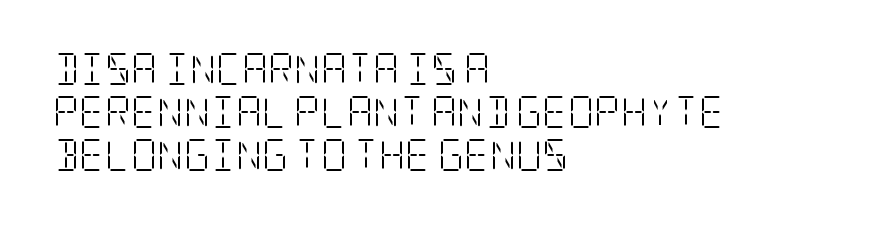
Q: Is the text bold? A: No.
Q: Is the text italic (slanted)? A: No, it is upright.
Q: Is the typeface a serif or a sans-serif typeface? A: Serif.
Q: Is the text underlined? A: No.
Q: How is the paragraph aligned? A: Left-aligned.
Q: Is the spacing between letters normal or unusually wide? A: Normal.
Q: Is the spacing between lines tight, normal or loose? A: Normal.
Q: Width (condensed, normal, or wide)? A: Condensed.
Q: Stroke contrast? A: Low.
Q: x-height? A: Large.
